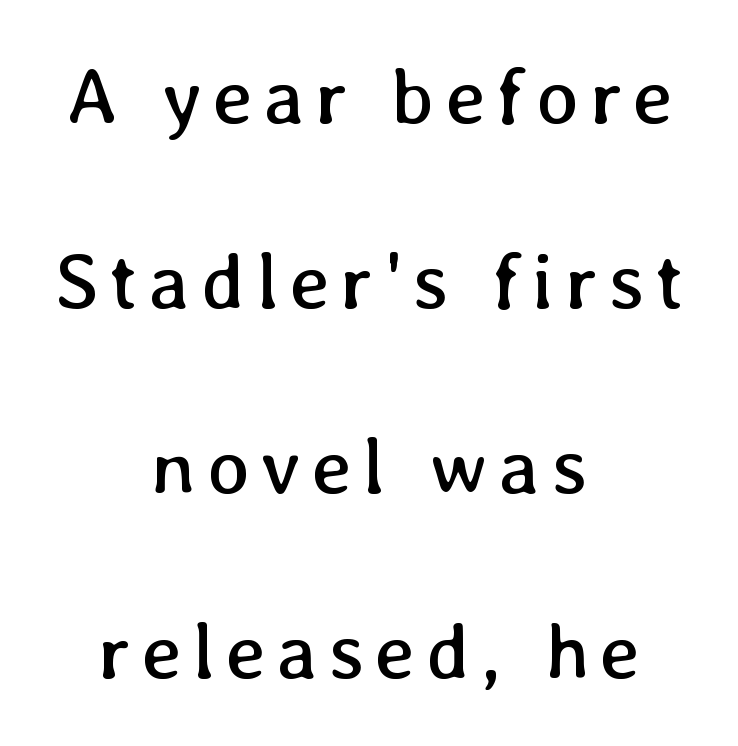
The image shows 79 px regular-weight type, upright; set centered, loose line spacing (2.34x), not underlined; low stroke contrast and a medium x-height.
